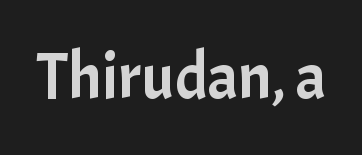
Q: Is the text italic (slanted)? A: No, it is upright.
Q: Is the typeface a serif or a sans-serif typeface? A: Sans-serif.
Q: Is the text underlined? A: No.
Q: Is the spacing between letters normal or unusually wide? A: Normal.
Q: Width (condensed, normal, or wide)? A: Normal.
Q: Stroke contrast? A: Low.
Q: x-height? A: Medium.
Q: Monospaced? A: No.
